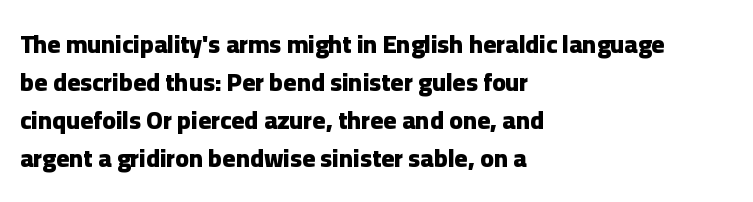
The image shows 25 px bold type, upright; set left-aligned, normal line spacing (1.52x), normal letter spacing, not underlined.
